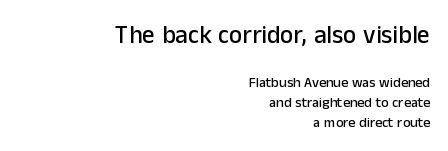
The image shows 25 px text type, upright; set right-aligned, normal line spacing (1.41x), normal letter spacing, not underlined; the first (top) block is 1.79x larger.
